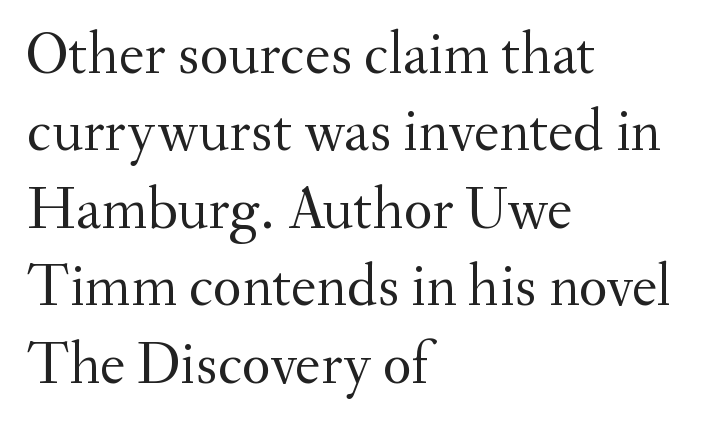
A light-to-regular cut is what we see here. Normally led — the rows are evenly, conventionally spaced. Varying glyph widths throughout — classic text-font behaviour. Ascenders rise straight up at ninety degrees.
